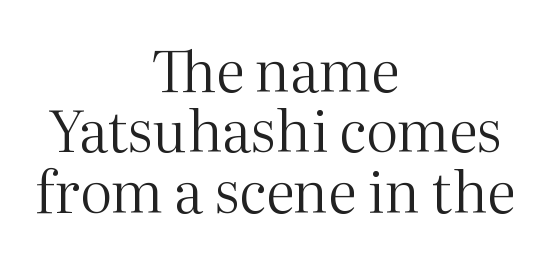
Students, note that the glyphs here touch the page at normal intervals. Weight: regular or lighter. Does the lettering tilt? It doesn't — this is upright. The face used here is proportionally spaced, like ordinary book or web type. Has an underline been added? It has not.
